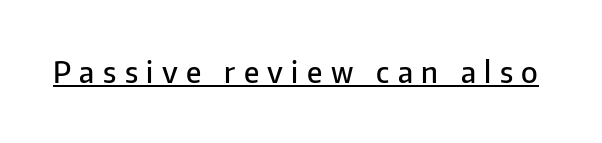
This rendering widens character spacing well past its baseline value. The letters stand upright; this is a roman face. This rendering employs a face without finishing strokes, i.e., a sans-serif. Is this a fixed-width face? No — the glyphs have proportional, varying widths. Slightly chunky letters — semibold, I'd say, not full bold.
